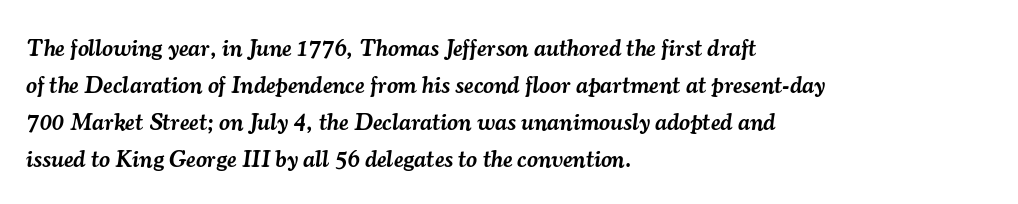
The image shows 24 px text type, italic (leaning right); set left-aligned, normal line spacing (1.54x), normal letter spacing, not underlined.
